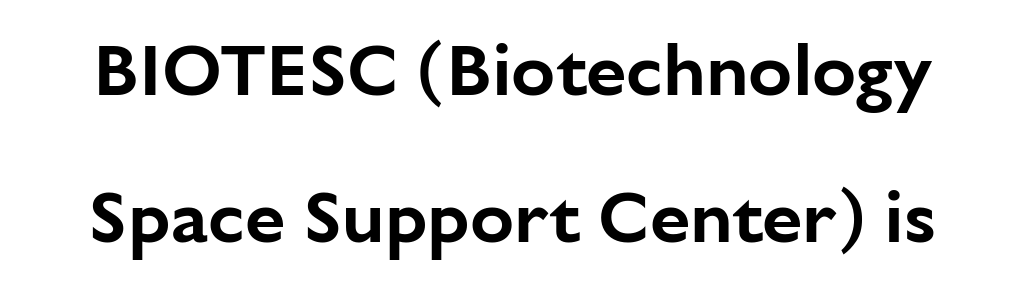
This sample has the flowing, uneven cadence of proportional lettering. Letters rest on an invisible, unmarked baseline. A great deal of white space separates one row of letters from the next. Is there any slant? The stems are plumb. Note: no serifs on the glyphs.
